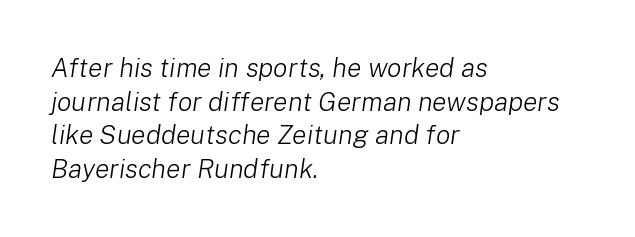
Q: Is the text bold? A: No.
Q: Is the text italic (slanted)? A: Yes, it leans right by about 8 degrees.
Q: Is the text underlined? A: No.
Q: How is the paragraph aligned? A: Left-aligned.
Q: Is the spacing between letters normal or unusually wide? A: Normal.
Q: Is the spacing between lines tight, normal or loose? A: Normal.
